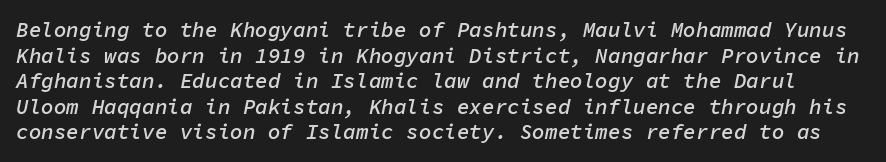
The image shows 21 px text type, italic (leaning right); set line spacing 1.22x, normal letter spacing, not underlined.
